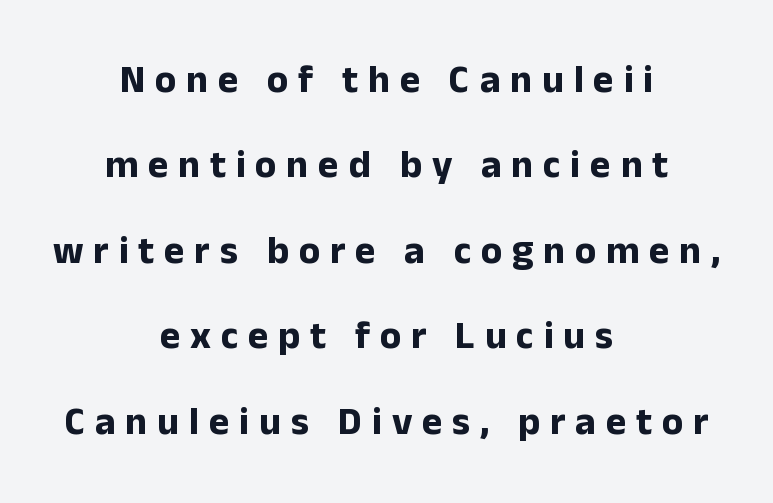
{"serif": "no", "italic": "no", "bold": "yes", "weight": "bold", "width": "normal", "stroke_contrast": "low", "x_height": "medium", "monospaced": "no", "underline": "no", "align": "center", "line_spacing": "loose", "line_spacing_ratio": 2.19, "letter_spacing": "wide", "letter_spacing_em": 0.25, "glyph_px": 39}
